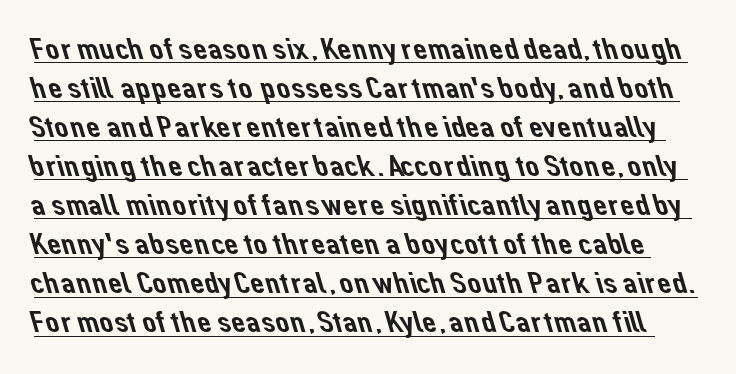
The image shows 31 px sans-serif type; set normal line spacing (1.26x), normal letter spacing, underlined; low stroke contrast and a medium x-height.
